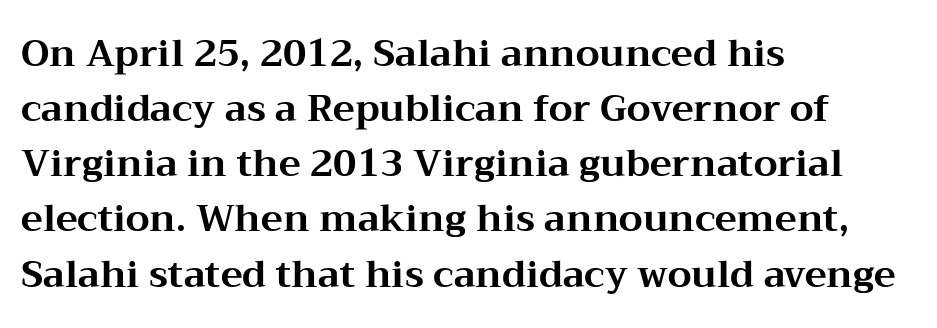
This sample has the flowing, uneven cadence of proportional lettering. Only glyphs here, with clear space below each row. Regarding serifs, this sample has them. If you measured baseline to baseline, you'd find a middling distance.
